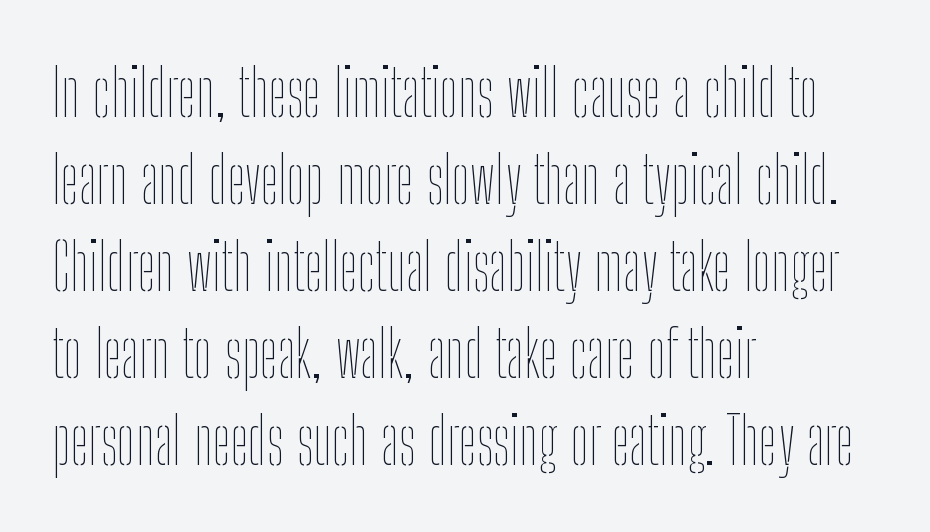
Vertically, the passage feels balanced, rows spaced as you'd expect. Each word holds together tightly as a unit, with standard inter-letter gaps. Plain, unruled lines of type. Each line starts at the same left margin while the right side varies. The weight would be labelled regular, book, light, or lighter still.
